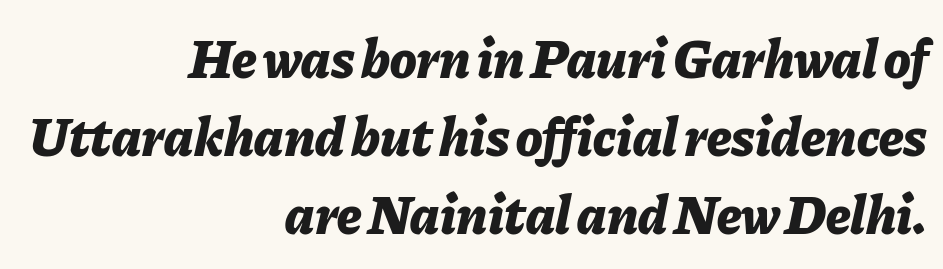
{"italic": "yes", "lean": "right", "slant_degrees": 11, "bold": "yes", "weight": "bold", "width": "normal", "stroke_contrast": "low", "x_height": "medium", "monospaced": "no", "underline": "no", "align": "right", "line_spacing": "normal", "line_spacing_ratio": 1.42, "letter_spacing": "normal", "letter_spacing_em": 0.0, "glyph_px": 55}
